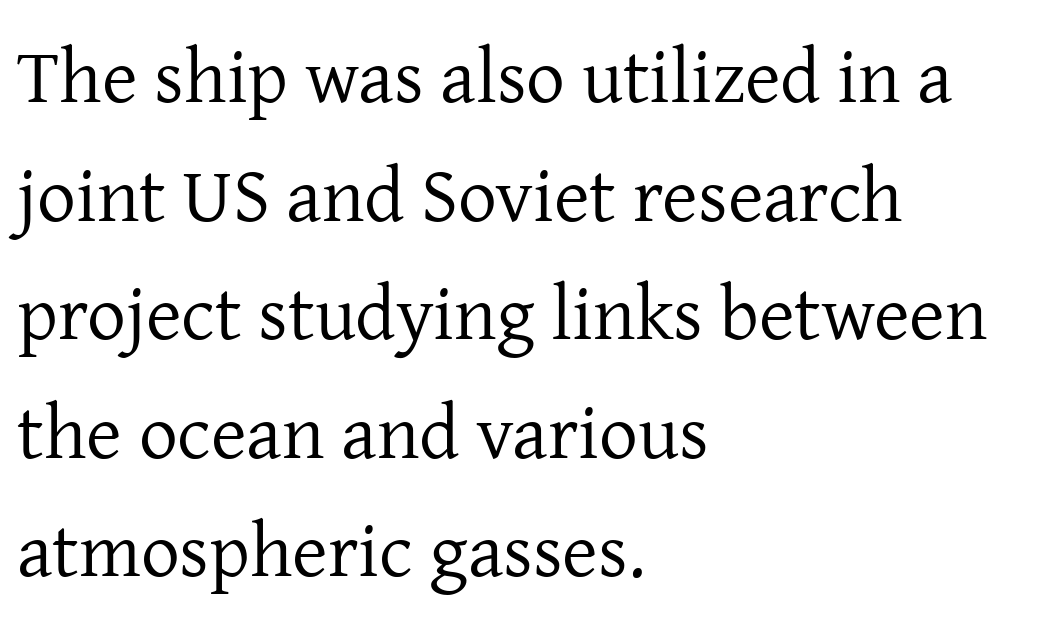
The image shows 77 px regular-weight serif type, upright; set left-aligned, normal line spacing (1.54x), normal letter spacing, not underlined; low stroke contrast and a medium x-height.
